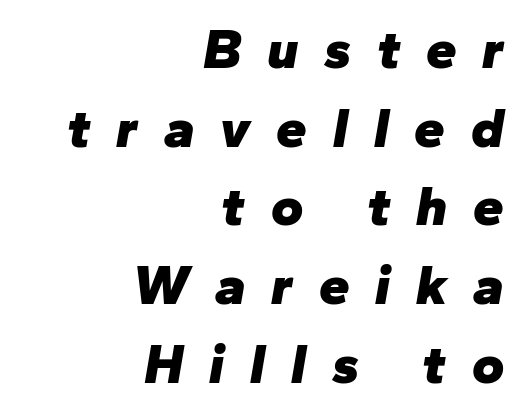
The image shows 55 px heavy type, italic (leaning right); set right-aligned, normal line spacing (1.43x), unusually wide letter spacing (+0.47 em), not underlined; low stroke contrast and a medium x-height.
